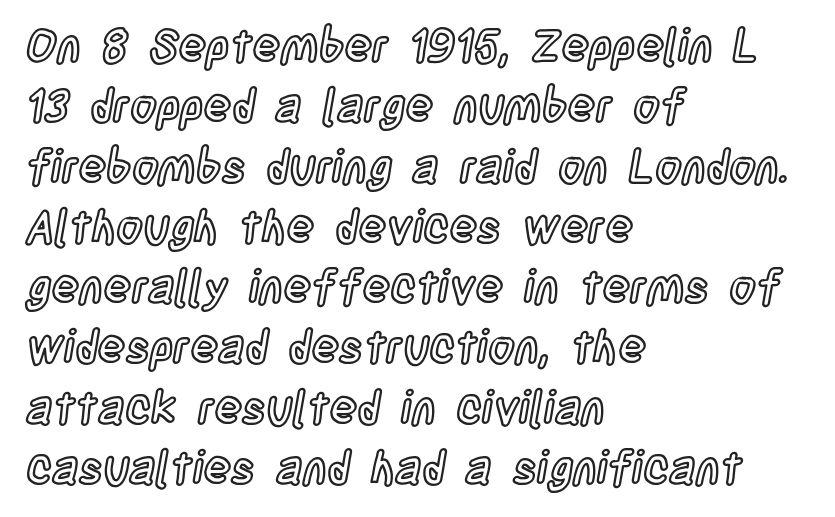
{"width": "condensed", "x_height": "large", "monospaced": "no", "underline": "no", "align": "left", "line_spacing": "normal", "line_spacing_ratio": 1.31, "letter_spacing": "normal", "letter_spacing_em": 0.0, "glyph_px": 46}
